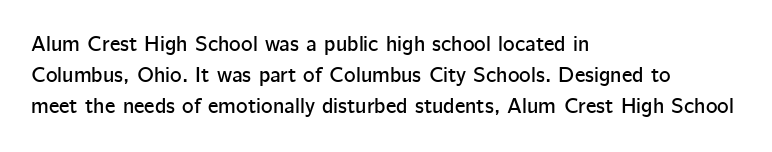
A classic flush-left, rag-right setting is used for this passage. Rendered with straight, roman letterforms. The rendering uses a moderate line-height, typical for paragraphs. In terms of letterspacing, this is plain default setting.
